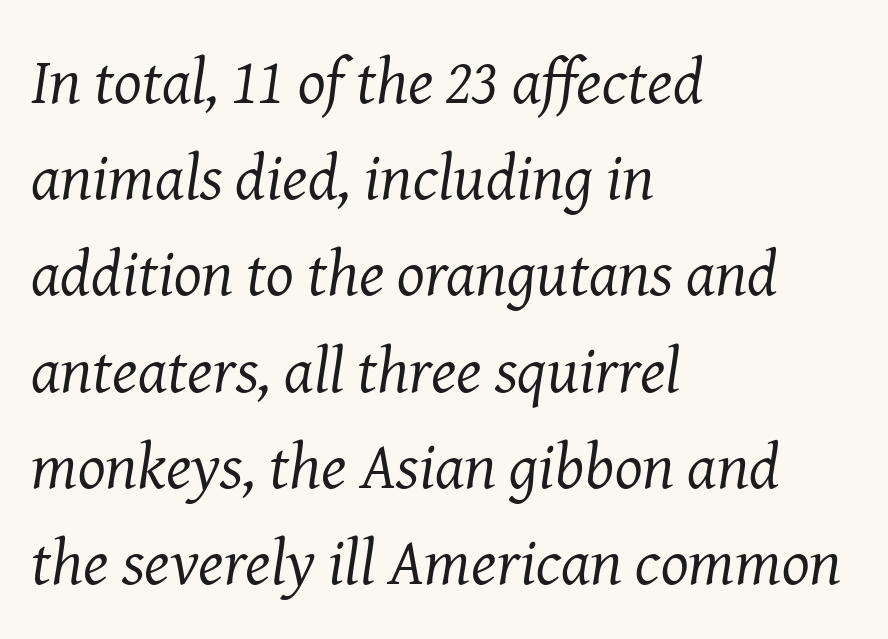
Q: Is the text bold? A: No.
Q: Is the text italic (slanted)? A: Yes, it leans right by about 8 degrees.
Q: Is the typeface a serif or a sans-serif typeface? A: Serif.
Q: Is the text underlined? A: No.
Q: How is the paragraph aligned? A: Left-aligned.
Q: Is the spacing between letters normal or unusually wide? A: Normal.
Q: Is the spacing between lines tight, normal or loose? A: Normal.
Q: Width (condensed, normal, or wide)? A: Normal.
Q: Stroke contrast? A: Medium.
Q: x-height? A: Medium.
Q: Monospaced? A: No.
